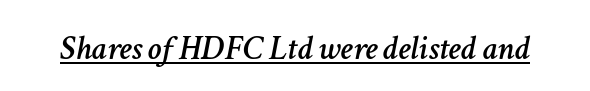
The image shows 35 px text type, italic (leaning right); set normal letter spacing, underlined; low stroke contrast and a medium x-height.
